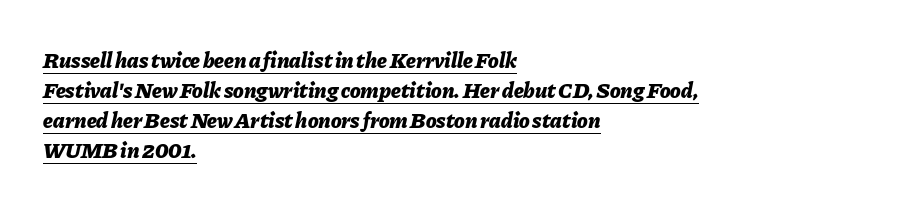
The image shows 22 px bold type, italic (leaning right); set left-aligned, normal line spacing (1.36x), normal letter spacing, underlined.
